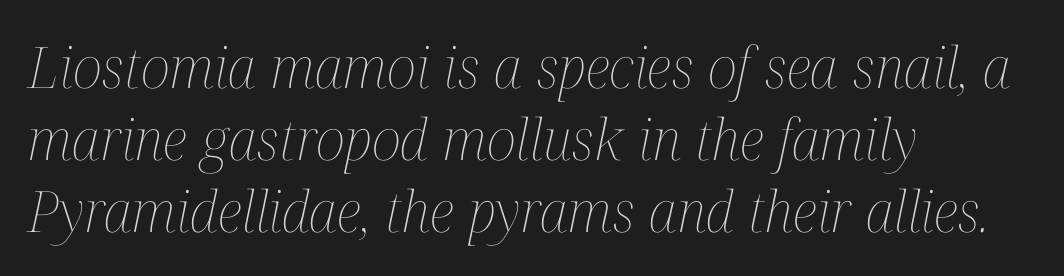
The image shows 57 px thin, condensed type, italic (leaning right); set left-aligned, normal line spacing (1.26x), normal letter spacing, not underlined; medium stroke contrast and a medium x-height.
